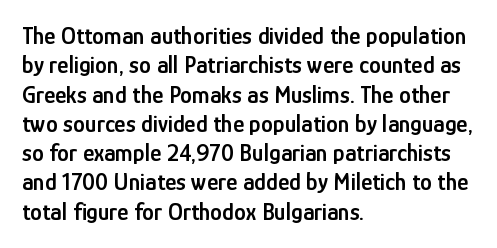
Q: Is the text bold? A: Semi-bold.
Q: Is the text italic (slanted)? A: No, it is upright.
Q: Is the text underlined? A: No.
Q: How is the paragraph aligned? A: Left-aligned.
Q: Is the spacing between letters normal or unusually wide? A: Normal.
